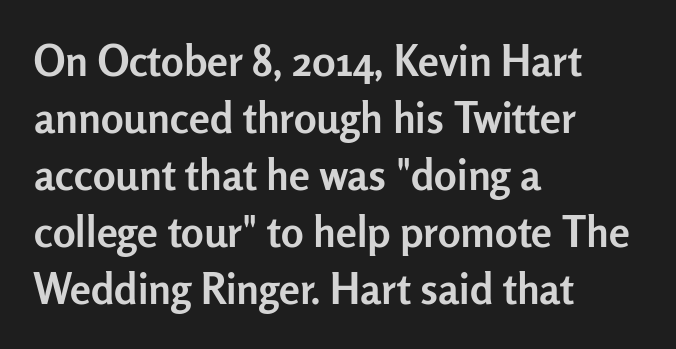
{"serif": "no", "italic": "no", "bold": "yes", "weight": "semibold", "width": "normal", "stroke_contrast": "low", "x_height": "medium", "monospaced": "no", "underline": "no", "align": "left", "line_spacing": "normal", "line_spacing_ratio": 1.36, "letter_spacing": "normal", "letter_spacing_em": 0.0, "glyph_px": 42}
